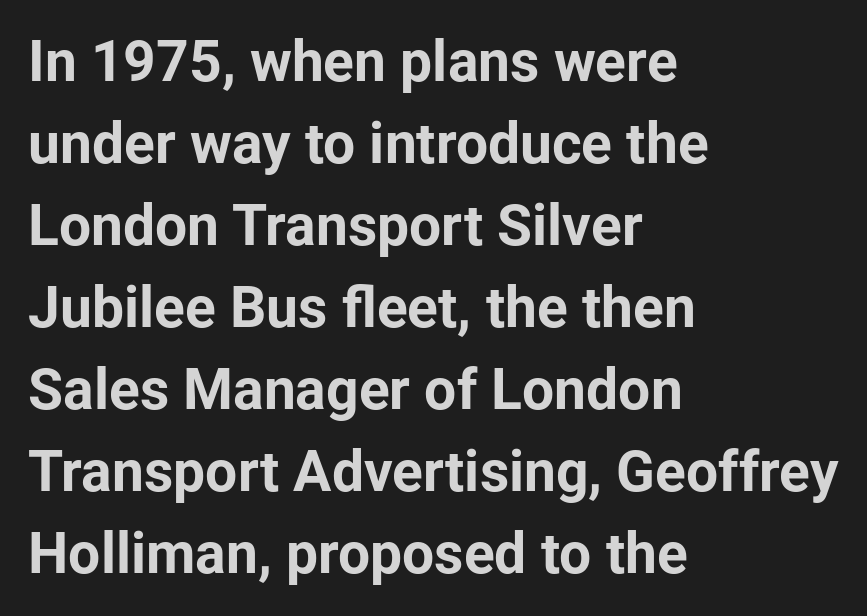
The image shows 57 px bold sans-serif type, upright; set left-aligned, normal line spacing (1.44x), normal letter spacing, not underlined; low stroke contrast and a medium x-height.
